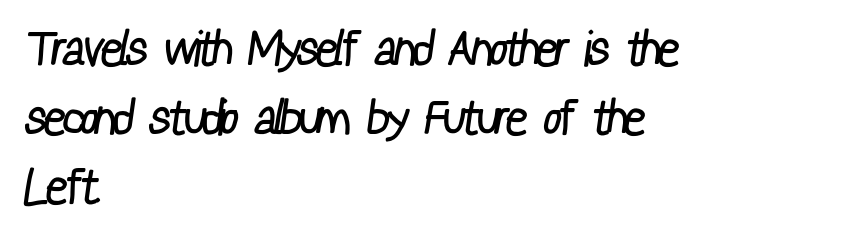
This reads as an unemphasized weight, regular at the heaviest. The designer left line spacing at the default. The lines are quadded left. Look at the tracking — it's just the regular setting, nothing added.
